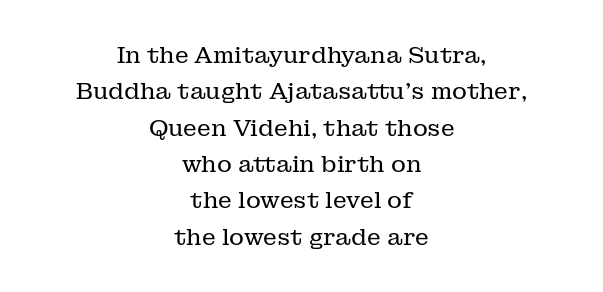
The image shows 23 px text type, upright; set centered, normal line spacing (1.58x), normal letter spacing, not underlined.
